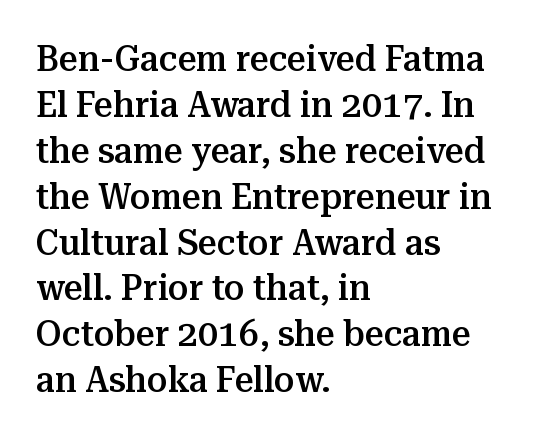
Q: Is the text bold? A: Semi-bold.
Q: Is the text italic (slanted)? A: No, it is upright.
Q: Is the typeface a serif or a sans-serif typeface? A: Serif.
Q: Is the text underlined? A: No.
Q: How is the paragraph aligned? A: Left-aligned.
Q: Is the spacing between letters normal or unusually wide? A: Normal.
Q: Width (condensed, normal, or wide)? A: Normal.
Q: Stroke contrast? A: Medium.
Q: x-height? A: Medium.
Q: Monospaced? A: No.
